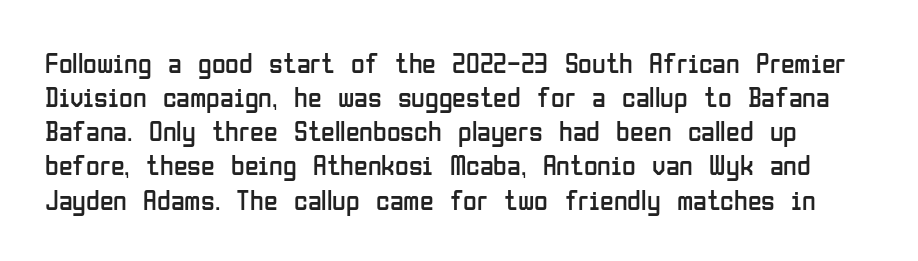
The image shows 28 px regular-weight, condensed sans-serif type, upright; set line spacing 1.22x, normal letter spacing, not underlined; low stroke contrast and a medium x-height.
